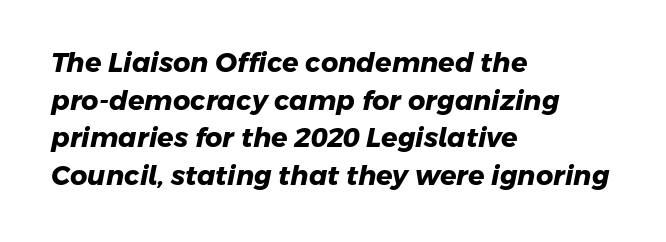
The image shows 27 px bold type; set left-aligned, normal line spacing (1.39x), normal letter spacing, not underlined.
